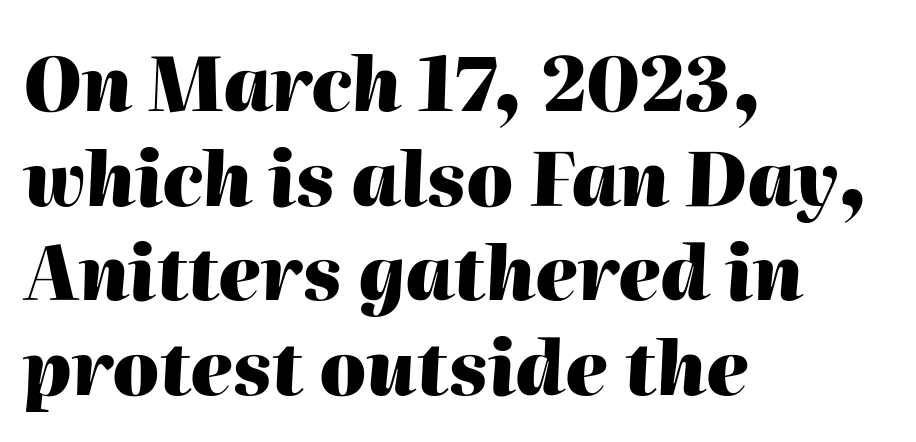
The image shows 74 px heavy type, italic (leaning right); set left-aligned, normal line spacing (1.28x), normal letter spacing, not underlined; high stroke contrast and a medium x-height.
